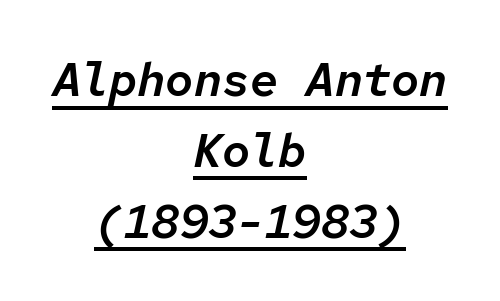
The image shows 47 px text type, italic (leaning right), monospaced; set centered, normal line spacing (1.51x), normal letter spacing, underlined; low stroke contrast and a medium x-height.
